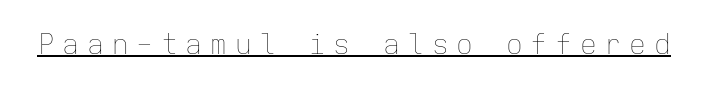
Q: Is the text bold? A: No.
Q: Is the text italic (slanted)? A: No, it is upright.
Q: Is the text underlined? A: Yes.
Q: Is the spacing between letters normal or unusually wide? A: Unusually wide.
Q: Width (condensed, normal, or wide)? A: Normal.
Q: Stroke contrast? A: Low.
Q: x-height? A: Medium.
Q: Monospaced? A: Yes.
